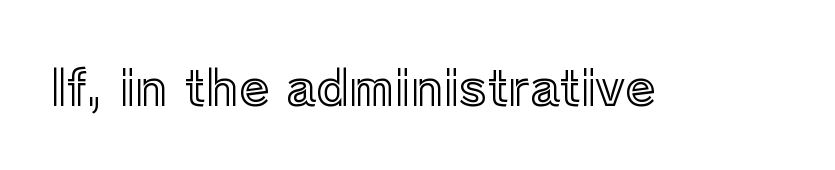
Between one letter and the next there's only the usual sliver of space. Posture: upright roman. Do the characters align in a grid? No, the font is proportional. The space beneath each line is pristine and unruled.
